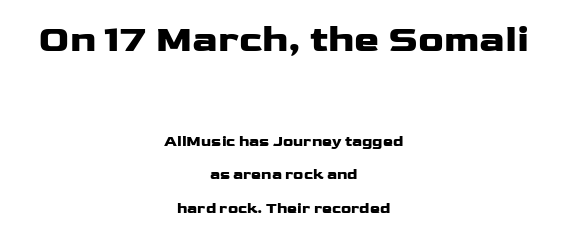
{"serif": "no", "italic": "no", "bold": "yes", "weight": "heavy", "width": "wide", "stroke_contrast": "low", "x_height": "medium", "monospaced": "no", "underline": "no", "align": "center", "line_spacing": "loose", "line_spacing_ratio": 2.24, "letter_spacing": "normal", "letter_spacing_em": 0.0, "larger_block": "first", "size_ratio": 2.53, "glyph_px": 38}
